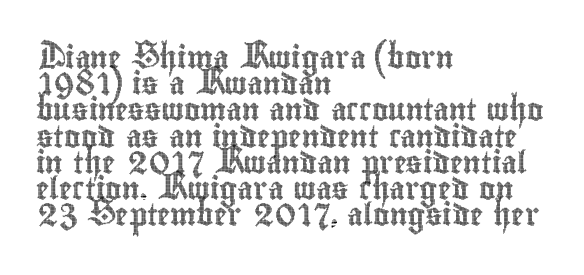
Q: Is the text italic (slanted)? A: No, it is upright.
Q: Is the text underlined? A: No.
Q: How is the paragraph aligned? A: Left-aligned.
Q: Is the spacing between letters normal or unusually wide? A: Normal.
